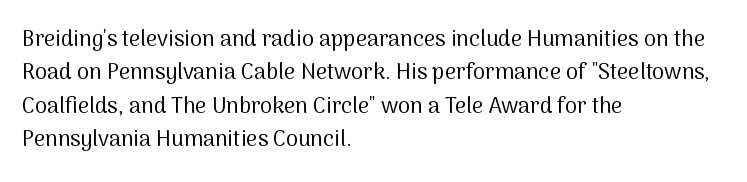
The image shows 22 px text type, upright; set left-aligned, normal line spacing (1.52x), normal letter spacing, not underlined.
